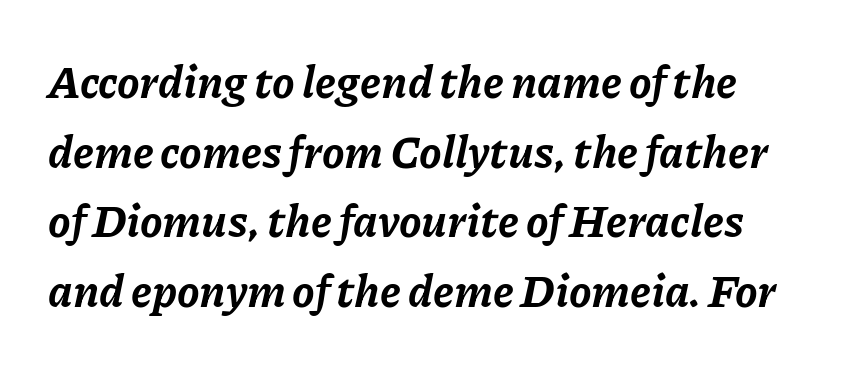
{"italic": "yes", "lean": "right", "slant_degrees": 11, "bold": "yes", "weight": "bold", "width": "normal", "stroke_contrast": "low", "x_height": "medium", "monospaced": "no", "underline": "no", "line_spacing": "normal", "line_spacing_ratio": 1.55, "letter_spacing": "normal", "letter_spacing_em": 0.0, "glyph_px": 45}
